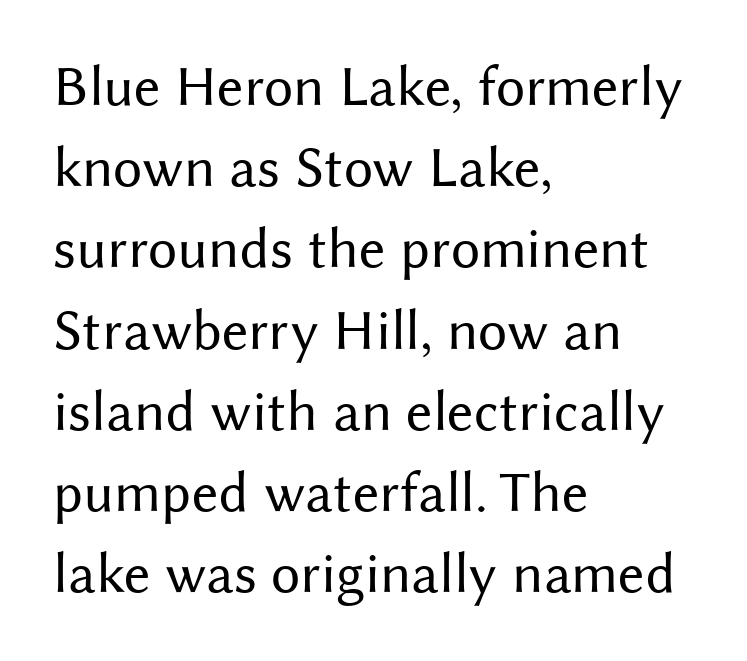
Q: Is the text bold? A: No.
Q: Is the text italic (slanted)? A: No, it is upright.
Q: Is the typeface a serif or a sans-serif typeface? A: Sans-serif.
Q: Is the text underlined? A: No.
Q: How is the paragraph aligned? A: Left-aligned.
Q: Is the spacing between letters normal or unusually wide? A: Normal.
Q: Is the spacing between lines tight, normal or loose? A: Normal.
Q: Width (condensed, normal, or wide)? A: Normal.
Q: Stroke contrast? A: Medium.
Q: x-height? A: Medium.
Q: Monospaced? A: No.
